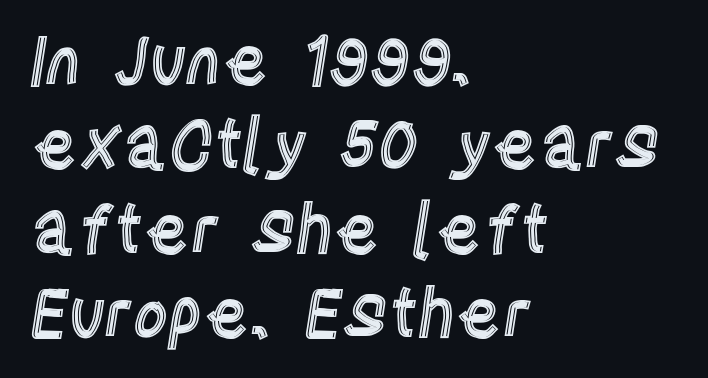
{"width": "condensed", "x_height": "large", "monospaced": "no", "underline": "no", "align": "left", "line_spacing_ratio": 1.24, "letter_spacing": "normal", "letter_spacing_em": 0.0, "glyph_px": 68}
